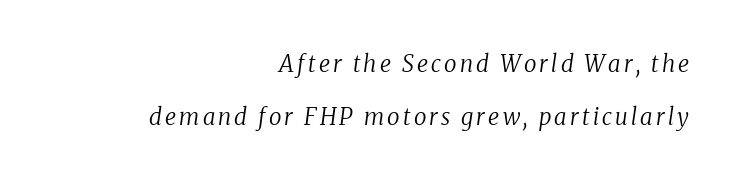
{"italic": "yes", "lean": "right", "slant_degrees": 8, "bold": "no", "underline": "no", "align": "right", "line_spacing": "loose", "line_spacing_ratio": 2.3, "glyph_px": 23}
